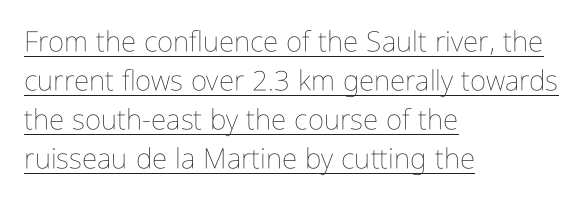
Regular leading. Caption: face not bold, strokes unweighted. Each line of the rendering has a horizontal stroke beneath the glyphs. Standard letterfit; no display-style spreading of the glyphs. Every row of glyphs begins at an identical x-position on the left.
